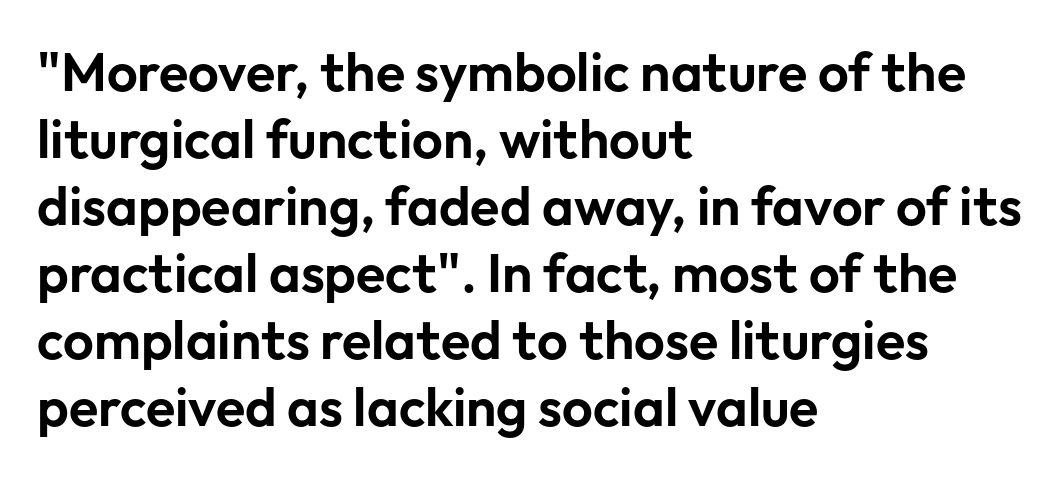
Italic? Not at all — the glyphs are vertical. Plain, unruled lines of type. Alignment: flush left. These lines are rendered in a variable-pitch font. In terms of letterform style, serifs are entirely absent. The gaps between neighbouring characters are ordinary and unremarkable.
